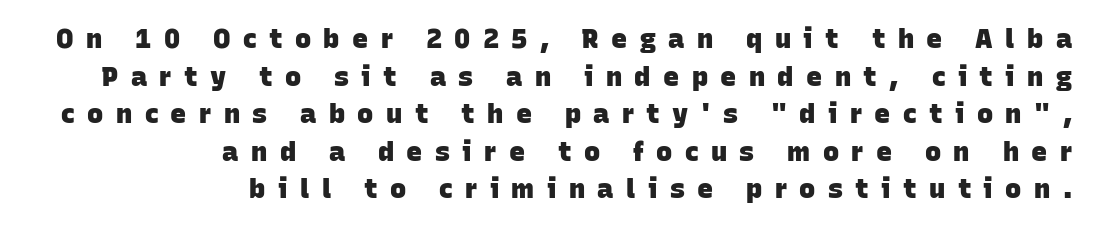
Honestly, there is no underline to notice here at all. Does the weight exceed regular? Yes, all the way to bold. This block has exactly the height ordinary leading produces. In terms of letterspacing, this is a distinctly airy, spread setting.
